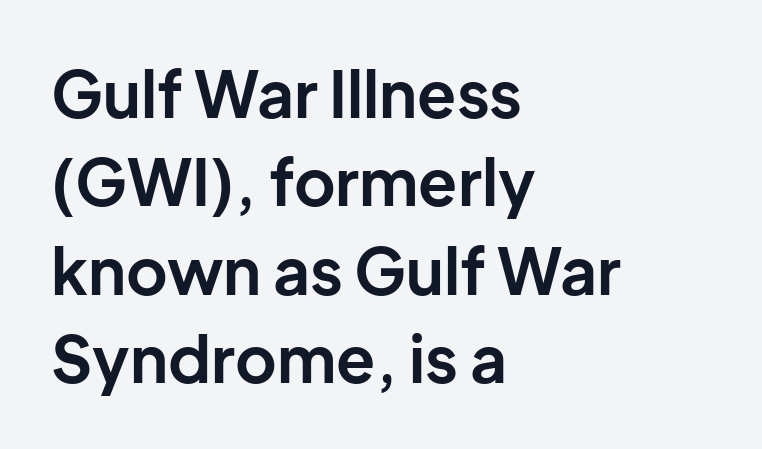
{"serif": "no", "italic": "no", "bold": "yes", "weight": "bold", "width": "normal", "stroke_contrast": "low", "x_height": "medium", "monospaced": "no", "underline": "no", "align": "left", "line_spacing": "normal", "line_spacing_ratio": 1.38, "letter_spacing": "normal", "letter_spacing_em": 0.0, "glyph_px": 64}
